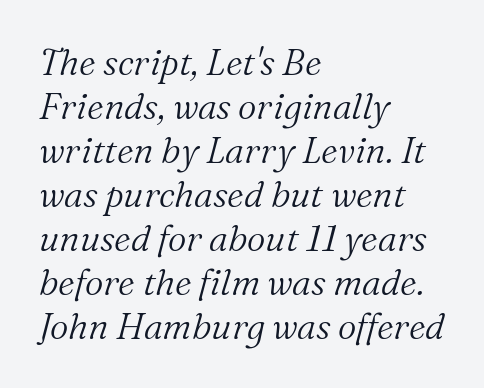
Q: Is the text bold? A: No.
Q: Is the text italic (slanted)? A: Yes, it leans right by about 16 degrees.
Q: Is the typeface a serif or a sans-serif typeface? A: Serif.
Q: Is the text underlined? A: No.
Q: How is the paragraph aligned? A: Left-aligned.
Q: Is the spacing between letters normal or unusually wide? A: Normal.
Q: Width (condensed, normal, or wide)? A: Normal.
Q: Stroke contrast? A: Medium.
Q: x-height? A: Medium.
Q: Monospaced? A: No.
